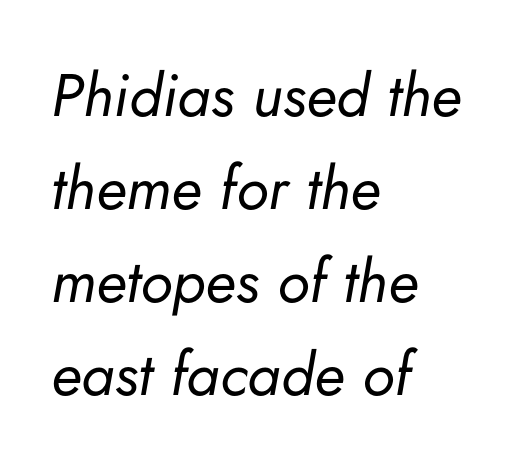
The image shows 60 px regular-weight type, italic (leaning right); set left-aligned, normal line spacing (1.55x), normal letter spacing, not underlined; low stroke contrast and a small x-height.
